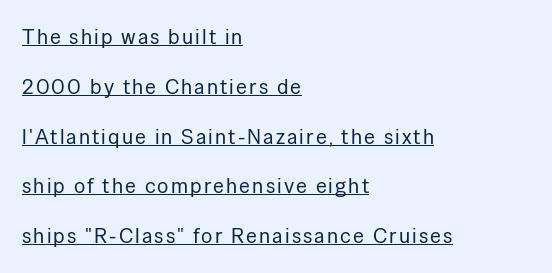
The image shows 21 px text type, upright; set left-aligned, loose line spacing (2.37x), underlined.
